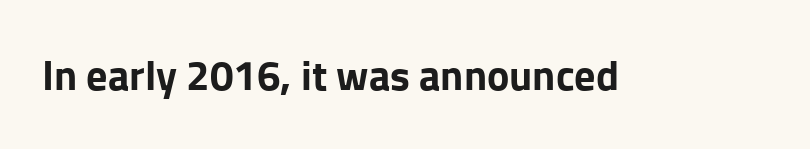
Clear beneath every line of the passage. What kind of face is this? One without serifs — a sans. Is the type bold? Yes — the strokes are clearly thick and heavy. Think of a printed novel: that variable character pitch is what you see here. The specimen reads as upright at a glance.
